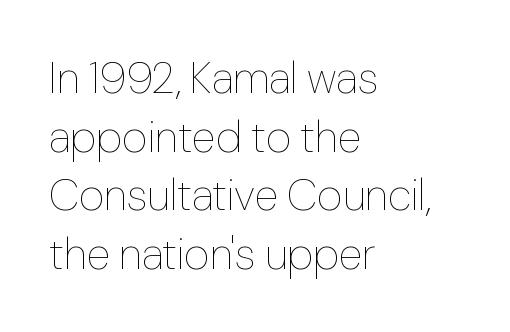
The image shows 44 px thin type, upright; set left-aligned, normal line spacing (1.33x), normal letter spacing, not underlined; low stroke contrast and a medium x-height.
